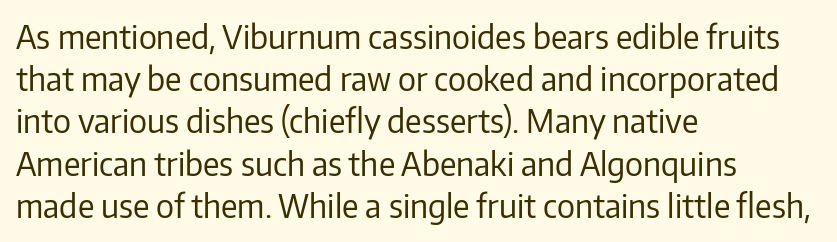
The image shows 32 px regular-weight sans-serif type, upright; set left-aligned, normal line spacing (1.32x), normal letter spacing, not underlined; low stroke contrast and a medium x-height.
